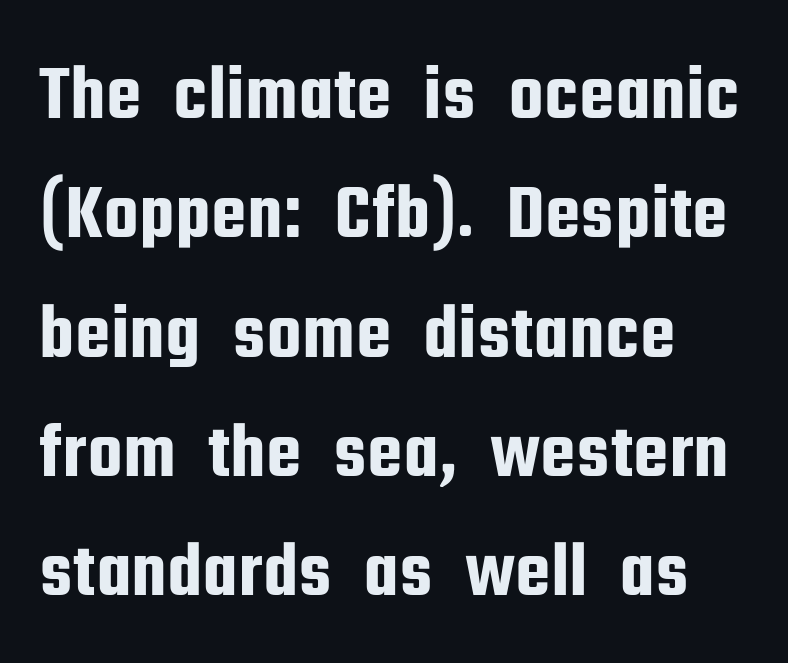
The rows are spaced the way most documents space them. If you drew a ruler down the left edge, every line would touch it. A typesetter would call this proportional, since set widths differ per character. No extra tracking has been applied to these lines. This sample uses a sans-serif face.
